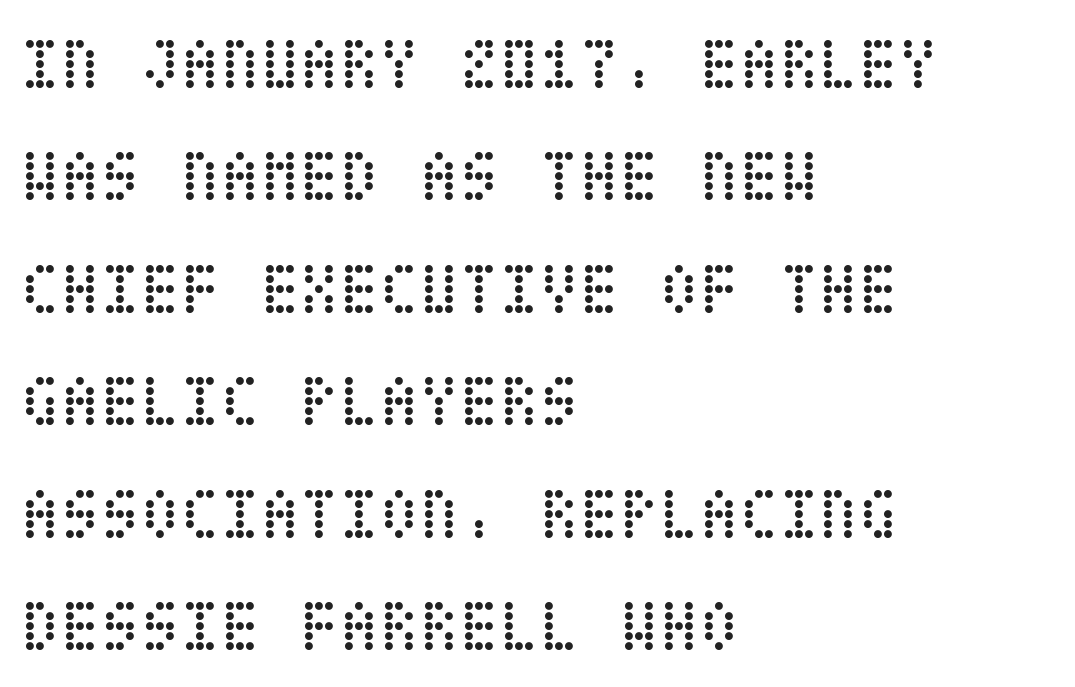
{"italic": "no", "bold": "no", "weight": "regular", "width": "condensed", "stroke_contrast": "low", "x_height": "large", "underline": "no", "align": "left", "line_spacing": "normal", "line_spacing_ratio": 1.54, "letter_spacing": "normal", "letter_spacing_em": 0.0, "glyph_px": 73}
